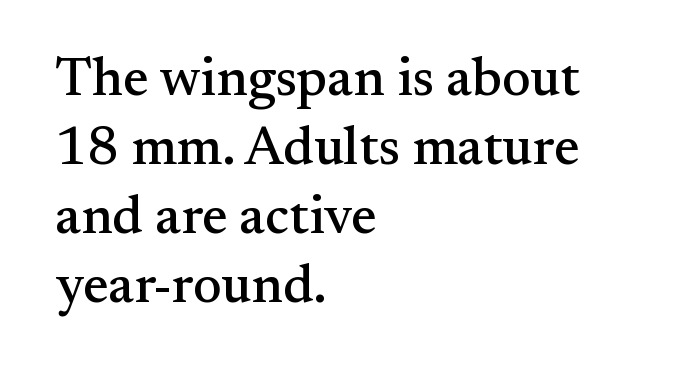
Q: Is the text italic (slanted)? A: No, it is upright.
Q: Is the typeface a serif or a sans-serif typeface? A: Serif.
Q: Is the text underlined? A: No.
Q: How is the paragraph aligned? A: Left-aligned.
Q: Is the spacing between letters normal or unusually wide? A: Normal.
Q: Is the spacing between lines tight, normal or loose? A: Normal.
Q: Width (condensed, normal, or wide)? A: Normal.
Q: Stroke contrast? A: Medium.
Q: x-height? A: Small.
Q: Monospaced? A: No.
